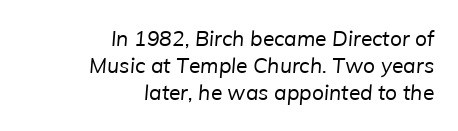
{"bold": "no", "underline": "no", "align": "right", "line_spacing": "normal", "line_spacing_ratio": 1.29, "letter_spacing": "normal", "letter_spacing_em": 0.0, "glyph_px": 21}
